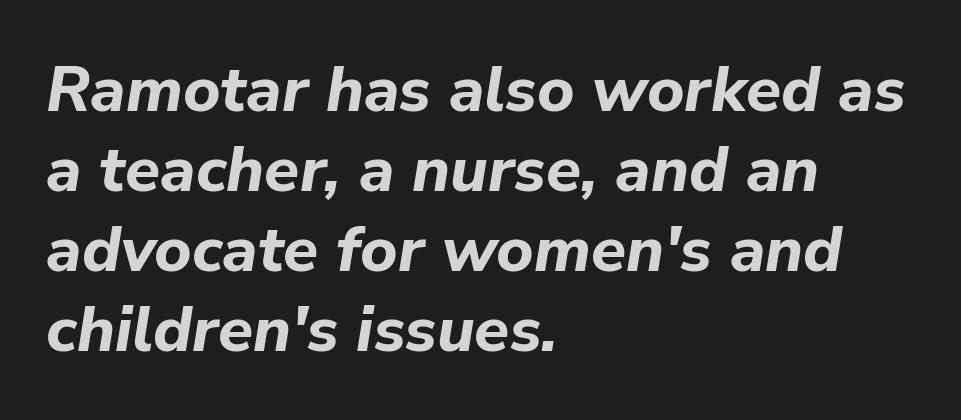
Would a proofreader flag this as italicized? Yes. Leftover space on each line is placed entirely after the last word. A dark, heavy texture on the line: the type is bold. Spacing verdict: proportional, widths tailored to each character.
